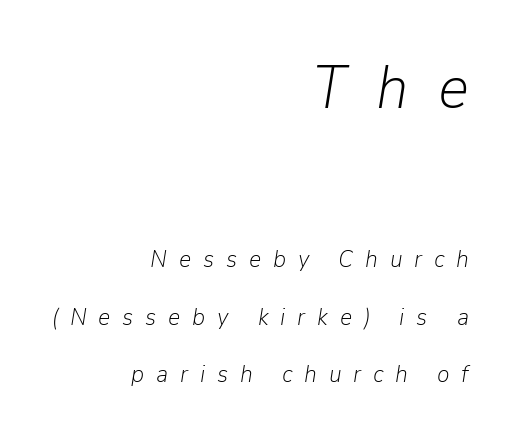
{"italic": "yes", "lean": "right", "slant_degrees": 9, "bold": "no", "weight": "light", "width": "normal", "stroke_contrast": "low", "x_height": "medium", "monospaced": "no", "underline": "no", "align": "right", "line_spacing": "loose", "line_spacing_ratio": 2.41, "letter_spacing": "wide", "letter_spacing_em": 0.49, "larger_block": "first", "size_ratio": 2.54, "glyph_px": 61}
